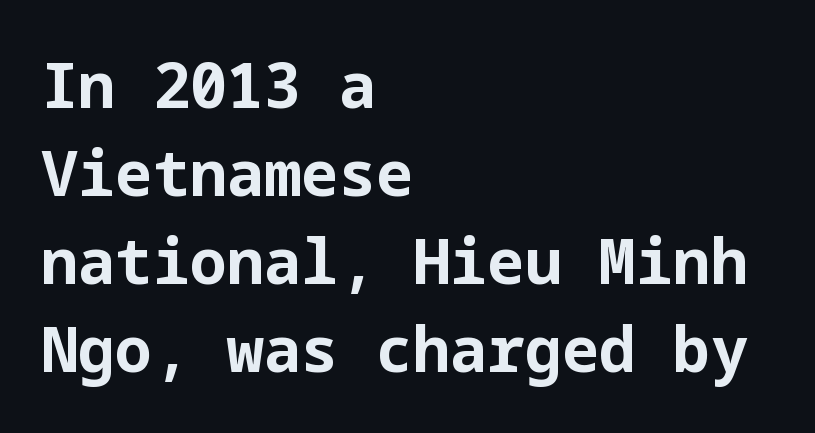
Q: Is the text bold? A: Yes.
Q: Is the text italic (slanted)? A: No, it is upright.
Q: Is the typeface a serif or a sans-serif typeface? A: Sans-serif.
Q: Is the text underlined? A: No.
Q: How is the paragraph aligned? A: Left-aligned.
Q: Is the spacing between letters normal or unusually wide? A: Normal.
Q: Is the spacing between lines tight, normal or loose? A: Normal.
Q: Width (condensed, normal, or wide)? A: Normal.
Q: Stroke contrast? A: Low.
Q: x-height? A: Medium.
